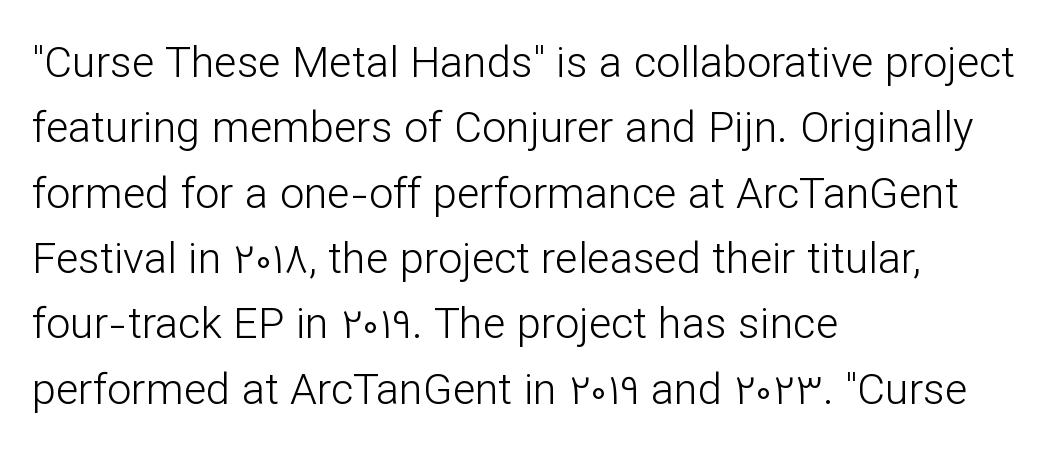
{"serif": "no", "italic": "no", "bold": "no", "weight": "light", "width": "normal", "stroke_contrast": "low", "x_height": "medium", "monospaced": "no", "underline": "no", "align": "left", "line_spacing": "normal", "line_spacing_ratio": 1.52, "letter_spacing": "normal", "letter_spacing_em": 0.0, "glyph_px": 43}
